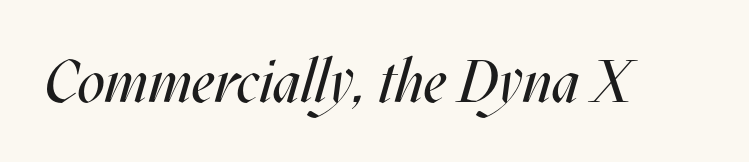
The passage shown leans; its letterforms are oblique. Underlining? Definitely not there. Is the type heavy? It reads as light-to-regular instead. Observe the ordinary spacing: letters are neighbours, not strangers.
